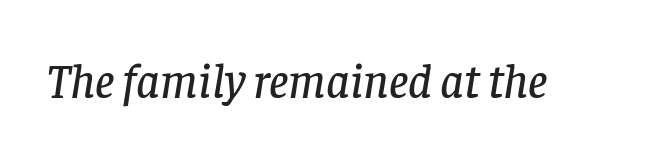
A typesetter would call this proportional, since set widths differ per character. Check under the words: just untouched page. Glyph-to-glyph distance matches everyday printed text. You can tell from the footed stems that serif type was used. The rendering applies a slant to the glyphs.
